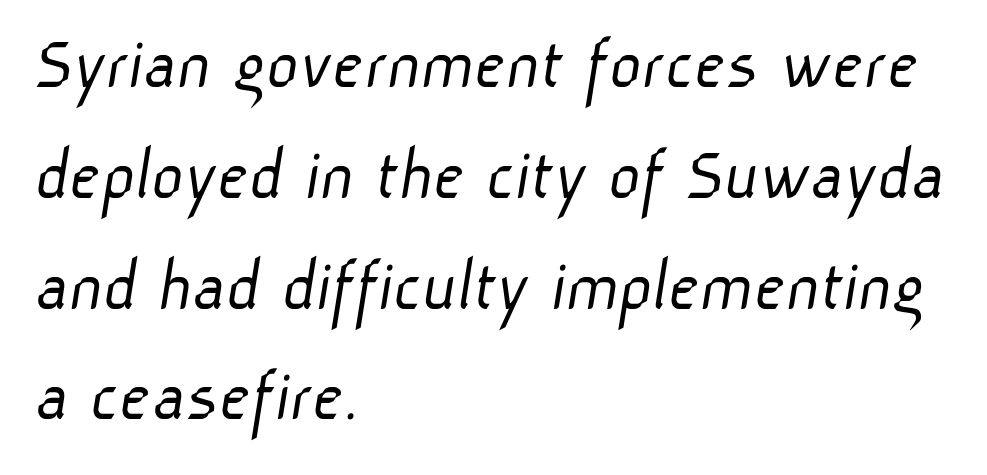
Q: Is the text bold? A: No.
Q: Is the typeface a serif or a sans-serif typeface? A: Sans-serif.
Q: Is the text underlined? A: No.
Q: How is the paragraph aligned? A: Left-aligned.
Q: Is the spacing between letters normal or unusually wide? A: Normal.
Q: Is the spacing between lines tight, normal or loose? A: Normal.
Q: Width (condensed, normal, or wide)? A: Normal.
Q: Stroke contrast? A: Low.
Q: x-height? A: Medium.
Q: Monospaced? A: No.
